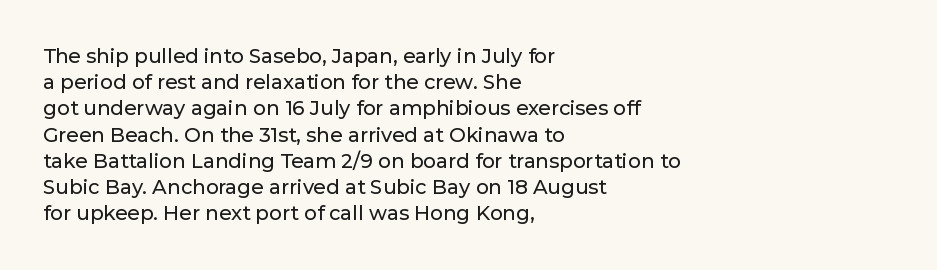
{"italic": "no", "underline": "no", "align": "left", "line_spacing": "normal", "line_spacing_ratio": 1.31, "letter_spacing": "normal", "letter_spacing_em": 0.0, "glyph_px": 20}
